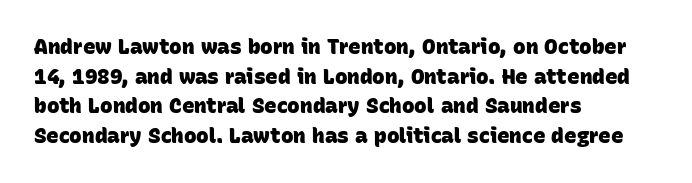
The image shows 21 px bold type; set left-aligned, normal line spacing (1.41x), normal letter spacing, not underlined.
